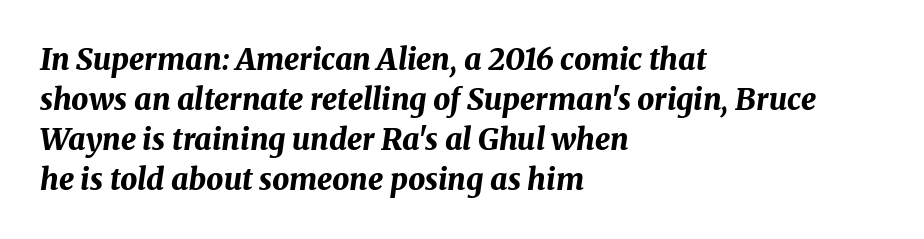
Normally led — the rows are evenly, conventionally spaced. Proportional: the letters do not fall into vertical columns. Nothing unusual about the tracking: characters are spaced as the font intends. Descenders hang freely into open space.
